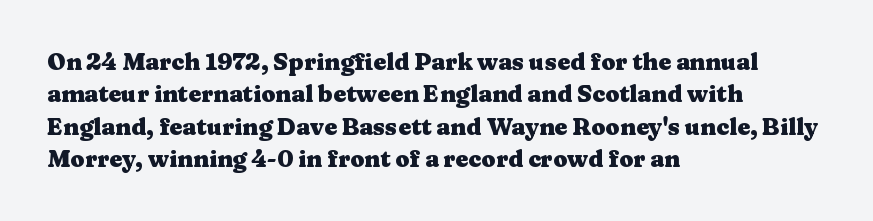
The image shows 23 px bold type, upright; set left-aligned, normal line spacing (1.41x), normal letter spacing, not underlined.
